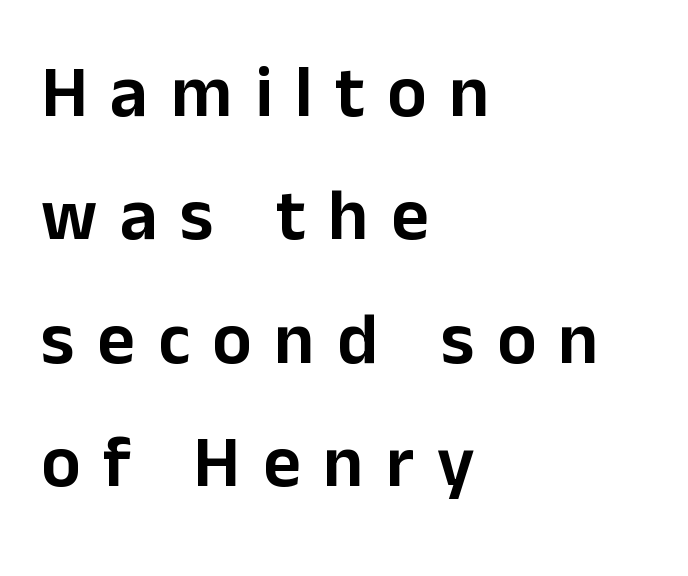
Q: Is the text italic (slanted)? A: No, it is upright.
Q: Is the typeface a serif or a sans-serif typeface? A: Sans-serif.
Q: Is the text underlined? A: No.
Q: How is the paragraph aligned? A: Left-aligned.
Q: Is the spacing between letters normal or unusually wide? A: Unusually wide.
Q: Is the spacing between lines tight, normal or loose? A: Normal.
Q: Width (condensed, normal, or wide)? A: Normal.
Q: Stroke contrast? A: Low.
Q: x-height? A: Medium.
Q: Monospaced? A: No.
